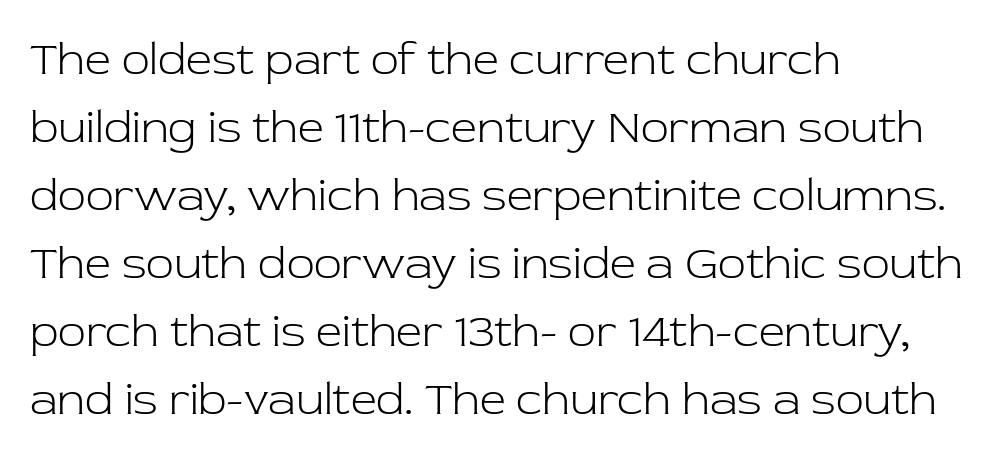
The image shows 46 px light serif type, upright; set left-aligned, normal line spacing (1.48x), normal letter spacing, not underlined; low stroke contrast and a medium x-height.
